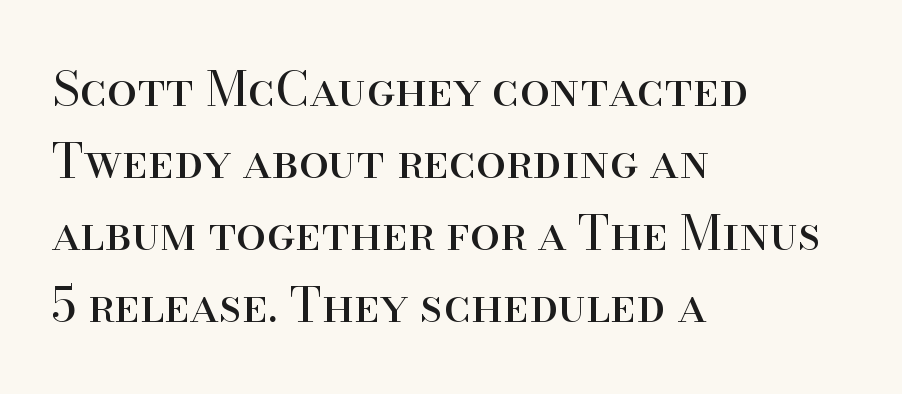
{"serif": "yes", "italic": "no", "bold": "no", "weight": "regular", "width": "normal", "stroke_contrast": "high", "x_height": "small", "monospaced": "no", "underline": "no", "align": "left", "line_spacing": "normal", "line_spacing_ratio": 1.5, "letter_spacing": "normal", "letter_spacing_em": 0.0, "glyph_px": 48}
